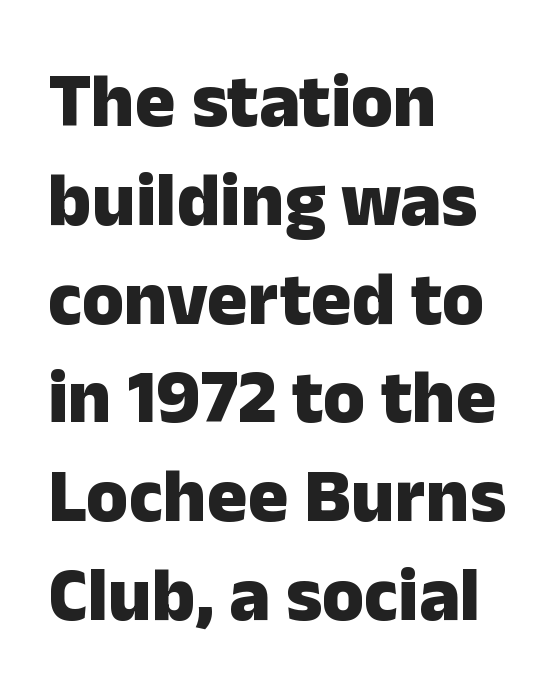
Q: Is the text bold? A: Yes.
Q: Is the text italic (slanted)? A: No, it is upright.
Q: Is the typeface a serif or a sans-serif typeface? A: Sans-serif.
Q: Is the text underlined? A: No.
Q: How is the paragraph aligned? A: Left-aligned.
Q: Is the spacing between letters normal or unusually wide? A: Normal.
Q: Is the spacing between lines tight, normal or loose? A: Normal.
Q: Width (condensed, normal, or wide)? A: Normal.
Q: Stroke contrast? A: Low.
Q: x-height? A: Medium.
Q: Monospaced? A: No.
